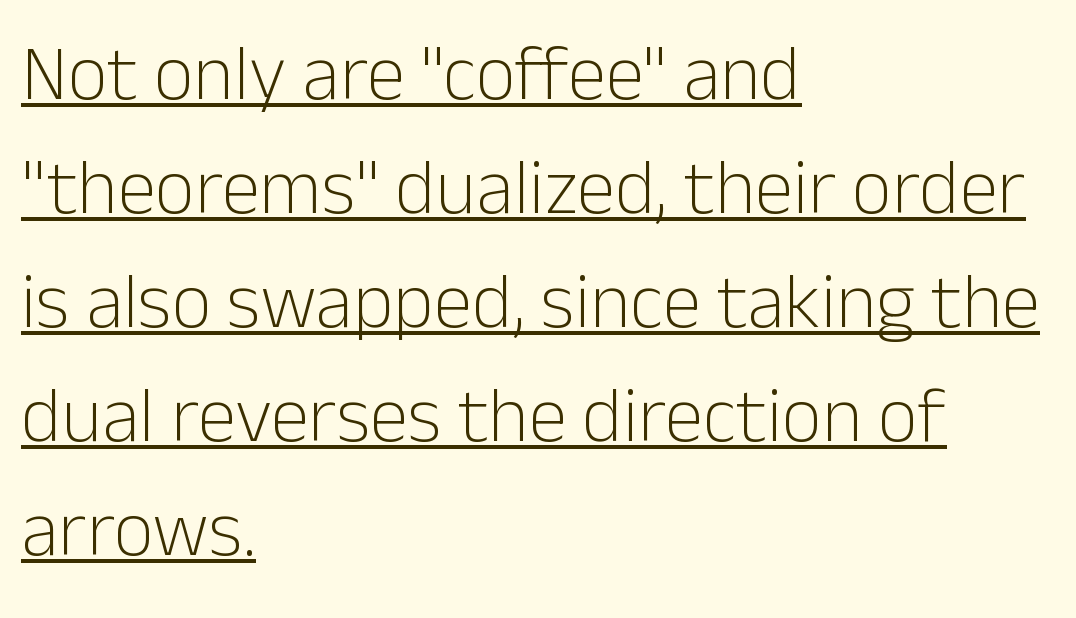
{"serif": "no", "italic": "no", "bold": "no", "weight": "light", "width": "normal", "stroke_contrast": "low", "x_height": "medium", "monospaced": "no", "underline": "yes", "align": "left", "line_spacing": "normal", "line_spacing_ratio": 1.46, "letter_spacing": "normal", "letter_spacing_em": 0.0, "glyph_px": 78}
